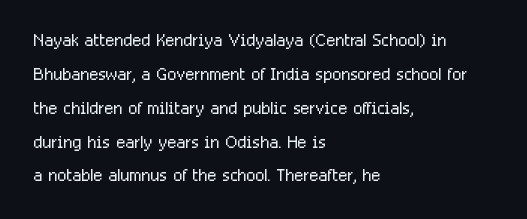
{"italic": "no", "bold": "no", "underline": "no", "align": "left", "line_spacing": "normal", "line_spacing_ratio": 1.41, "letter_spacing": "normal", "letter_spacing_em": 0.0, "glyph_px": 24}
